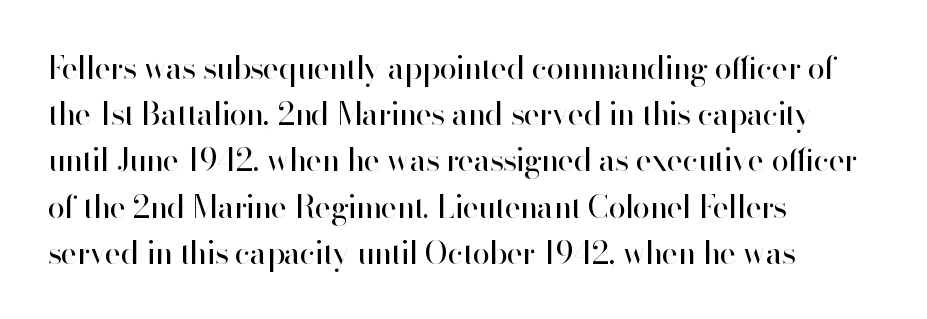
The face used here is a sans, in the tradition of grotesques and geometrics. Descenders are the only things crossing below the line. Counters stay open thanks to moderate or lighter strokes. Is there any slant? The stems are plumb. The passage shown has conventional tracking throughout. You could not count columns in this text — the font is proportionally spaced.
